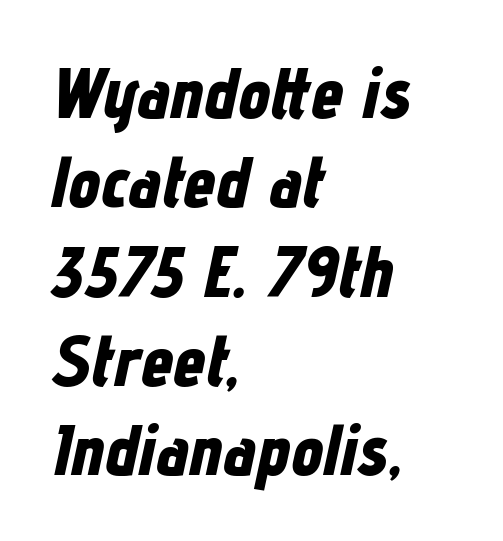
How heavy is the stroke? Heavy — this is a bold. The paragraph has a hard left edge and a soft right edge. Letter spacing: default. The string is rendered with underlining switched off.
